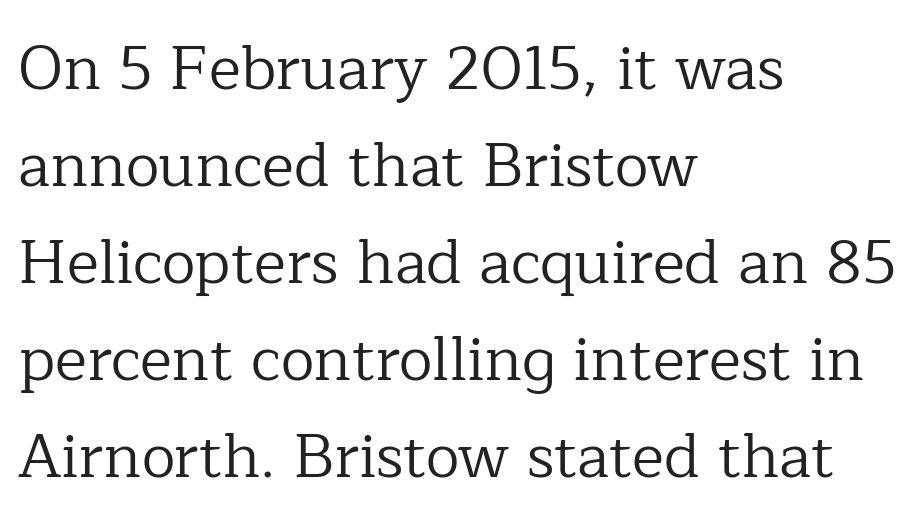
{"serif": "yes", "italic": "no", "bold": "no", "weight": "regular", "width": "normal", "stroke_contrast": "low", "x_height": "medium", "monospaced": "no", "underline": "no", "align": "left", "line_spacing": "normal", "line_spacing_ratio": 1.59, "letter_spacing": "normal", "letter_spacing_em": 0.0, "glyph_px": 61}
